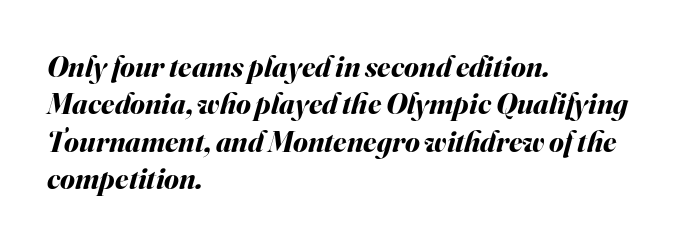
The rendering applies a slant to the glyphs. Quick note: interline space is typical. Descender tails drop into unmarked territory. I'd describe the lettering as bold — thick and assertive.
